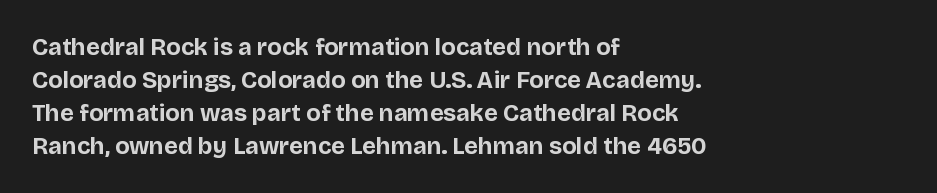
{"italic": "no", "bold": "yes", "underline": "no", "align": "left", "line_spacing": "normal", "line_spacing_ratio": 1.37, "letter_spacing": "normal", "letter_spacing_em": 0.0, "glyph_px": 24}
